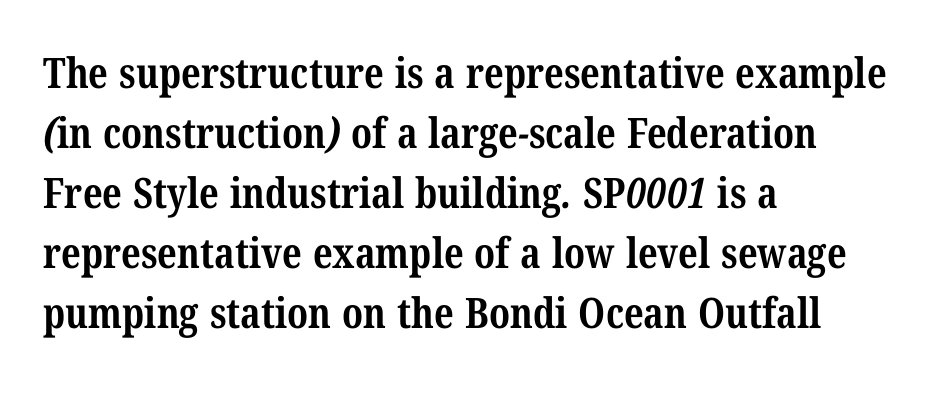
{"serif": "yes", "bold": "yes", "weight": "bold", "width": "condensed", "stroke_contrast": "medium", "x_height": "medium", "monospaced": "no", "underline": "no", "align": "left", "line_spacing": "normal", "line_spacing_ratio": 1.43, "letter_spacing": "normal", "letter_spacing_em": 0.0, "glyph_px": 42}
